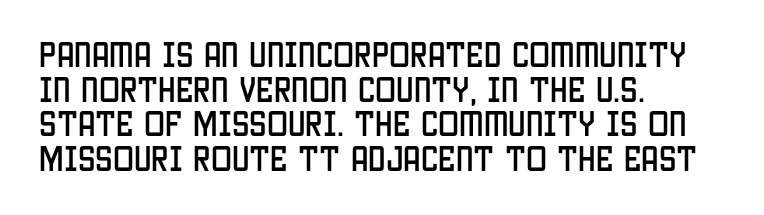
The image shows 28 px condensed sans-serif type, upright; set left-aligned, line spacing 1.24x, normal letter spacing, not underlined; low stroke contrast and a large x-height.
